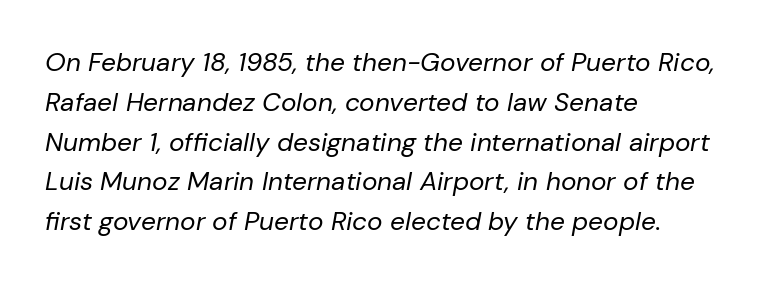
{"italic": "yes", "lean": "right", "slant_degrees": 10, "bold": "no", "underline": "no", "align": "left", "line_spacing": "normal", "line_spacing_ratio": 1.53, "letter_spacing": "normal", "letter_spacing_em": 0.0, "glyph_px": 26}
